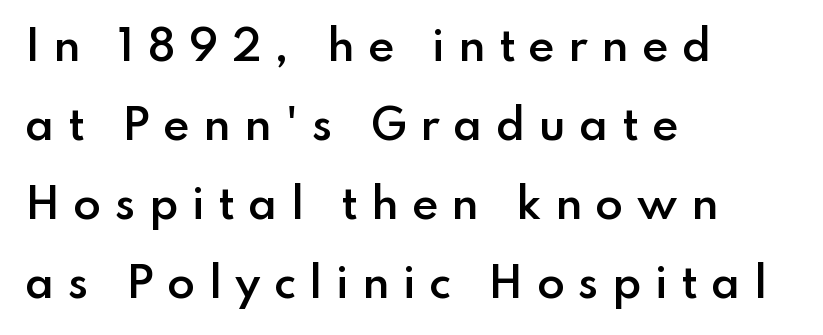
{"serif": "no", "italic": "no", "bold": "semi", "weight": "semibold", "width": "normal", "stroke_contrast": "low", "x_height": "small", "monospaced": "no", "underline": "no", "align": "left", "line_spacing": "loose", "line_spacing_ratio": 1.93, "letter_spacing": "wide", "letter_spacing_em": 0.32, "glyph_px": 41}
